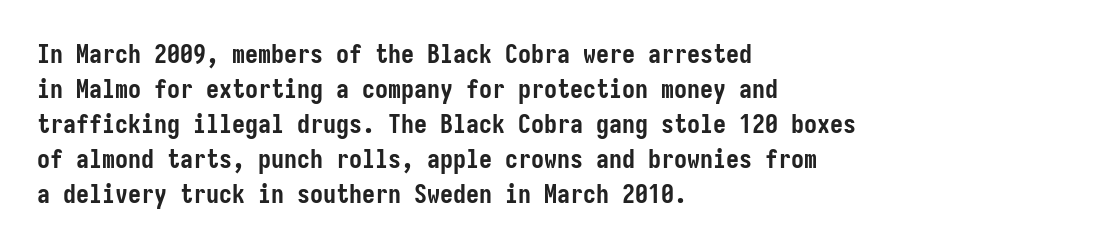
Q: Is the text bold? A: Yes.
Q: Is the text italic (slanted)? A: No, it is upright.
Q: Is the text underlined? A: No.
Q: How is the paragraph aligned? A: Left-aligned.
Q: Is the spacing between letters normal or unusually wide? A: Normal.
Q: Is the spacing between lines tight, normal or loose? A: Normal.
